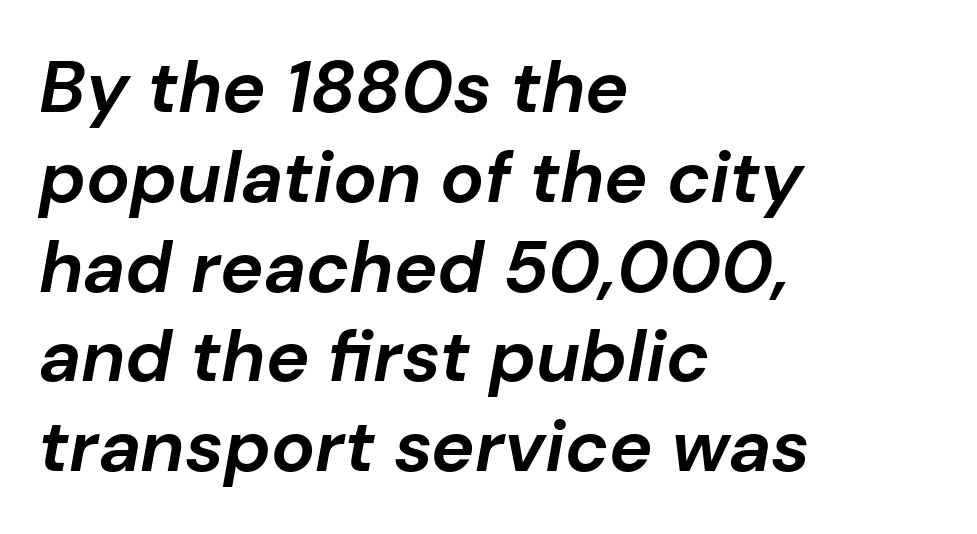
Q: Is the text bold? A: Yes.
Q: Is the text italic (slanted)? A: Yes, it leans right by about 10 degrees.
Q: Is the text underlined? A: No.
Q: How is the paragraph aligned? A: Left-aligned.
Q: Is the spacing between letters normal or unusually wide? A: Normal.
Q: Width (condensed, normal, or wide)? A: Normal.
Q: Stroke contrast? A: Low.
Q: x-height? A: Medium.
Q: Monospaced? A: No.
